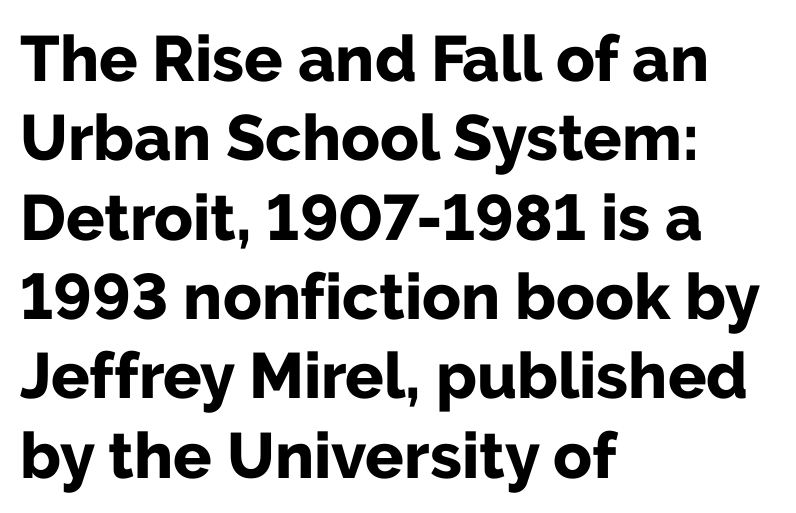
Q: Is the text bold? A: Yes.
Q: Is the text italic (slanted)? A: No, it is upright.
Q: Is the typeface a serif or a sans-serif typeface? A: Sans-serif.
Q: Is the text underlined? A: No.
Q: How is the paragraph aligned? A: Left-aligned.
Q: Is the spacing between letters normal or unusually wide? A: Normal.
Q: Width (condensed, normal, or wide)? A: Normal.
Q: Stroke contrast? A: Low.
Q: x-height? A: Medium.
Q: Monospaced? A: No.
